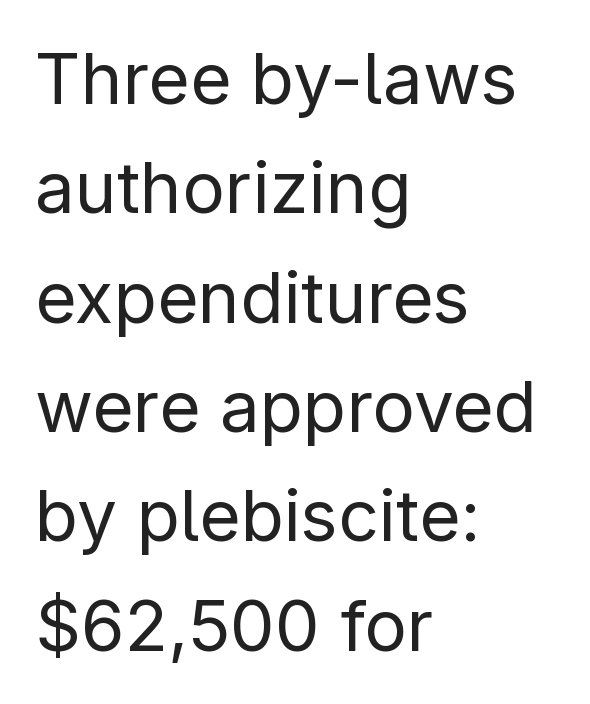
{"serif": "no", "italic": "no", "bold": "no", "weight": "regular", "width": "normal", "stroke_contrast": "low", "x_height": "medium", "monospaced": "no", "underline": "no", "align": "left", "line_spacing": "normal", "line_spacing_ratio": 1.54, "letter_spacing": "normal", "letter_spacing_em": 0.0, "glyph_px": 71}
